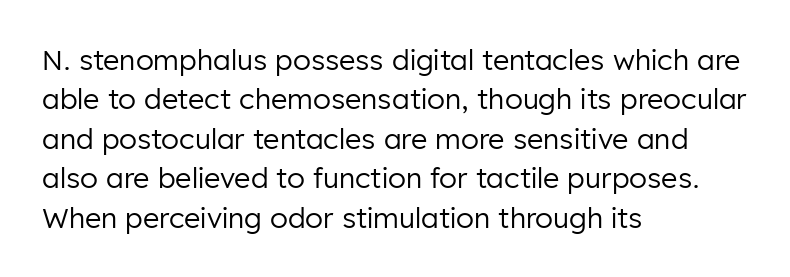
Q: Is the text bold? A: No.
Q: Is the text italic (slanted)? A: No, it is upright.
Q: Is the typeface a serif or a sans-serif typeface? A: Sans-serif.
Q: Is the text underlined? A: No.
Q: How is the paragraph aligned? A: Left-aligned.
Q: Is the spacing between letters normal or unusually wide? A: Normal.
Q: Is the spacing between lines tight, normal or loose? A: Normal.
Q: Width (condensed, normal, or wide)? A: Normal.
Q: Stroke contrast? A: Low.
Q: x-height? A: Medium.
Q: Monospaced? A: No.
